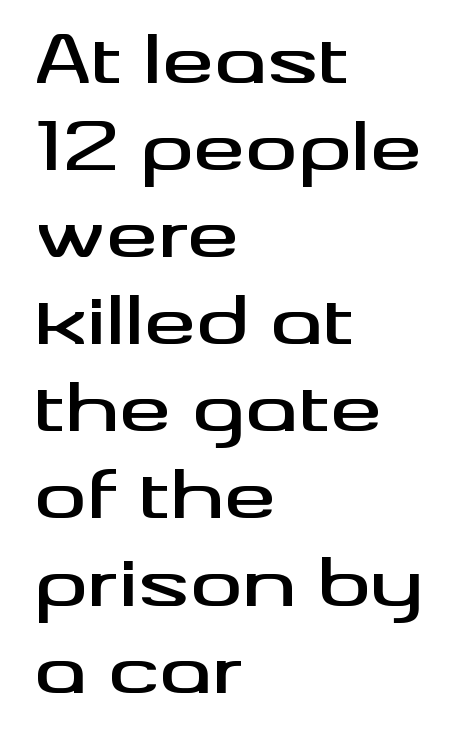
Q: Is the text italic (slanted)? A: No, it is upright.
Q: Is the typeface a serif or a sans-serif typeface? A: Sans-serif.
Q: Is the text underlined? A: No.
Q: How is the paragraph aligned? A: Left-aligned.
Q: Is the spacing between letters normal or unusually wide? A: Normal.
Q: Is the spacing between lines tight, normal or loose? A: Normal.
Q: Width (condensed, normal, or wide)? A: Wide.
Q: Stroke contrast? A: Medium.
Q: x-height? A: Small.
Q: Monospaced? A: No.
